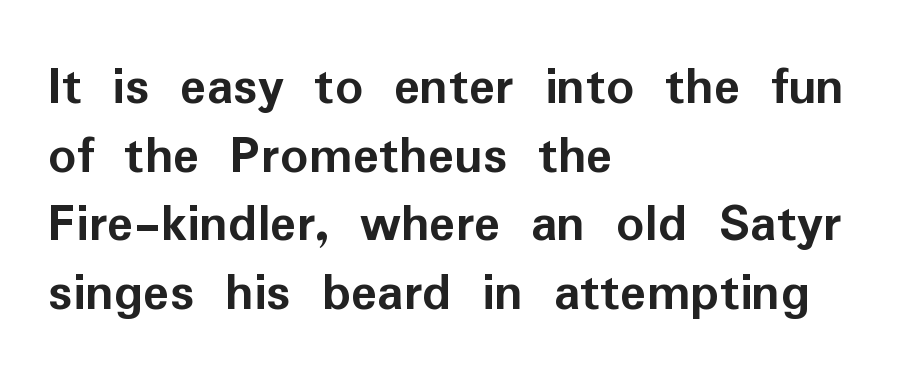
{"serif": "no", "italic": "no", "bold": "yes", "weight": "semibold", "width": "normal", "stroke_contrast": "low", "x_height": "medium", "monospaced": "no", "underline": "no", "align": "left", "line_spacing": "normal", "line_spacing_ratio": 1.25, "letter_spacing": "normal", "letter_spacing_em": 0.0, "glyph_px": 55}
